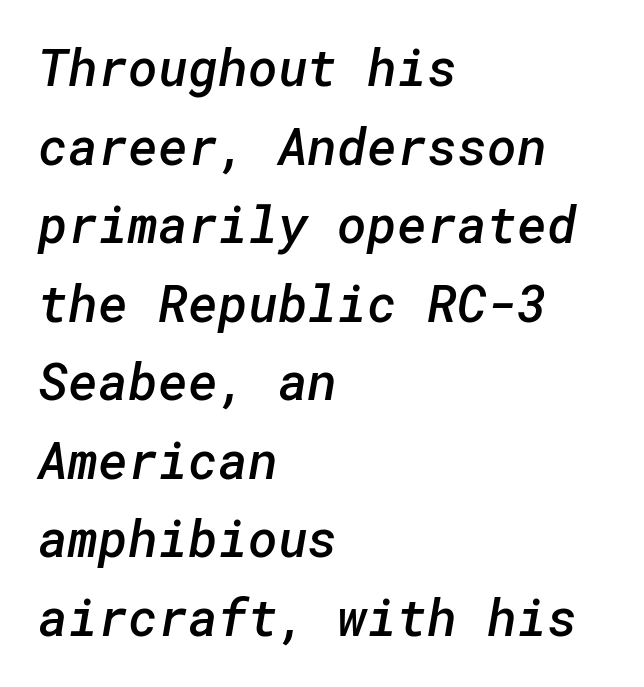
Q: Is the text bold? A: Semi-bold.
Q: Is the typeface a serif or a sans-serif typeface? A: Sans-serif.
Q: Is the text underlined? A: No.
Q: How is the paragraph aligned? A: Left-aligned.
Q: Is the spacing between letters normal or unusually wide? A: Normal.
Q: Is the spacing between lines tight, normal or loose? A: Normal.
Q: Width (condensed, normal, or wide)? A: Normal.
Q: Stroke contrast? A: Low.
Q: x-height? A: Medium.
